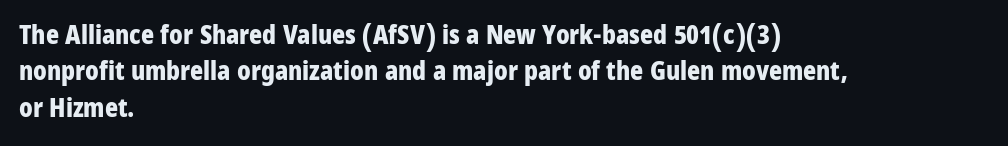
Q: Is the text bold? A: Yes.
Q: Is the text italic (slanted)? A: No, it is upright.
Q: Is the text underlined? A: No.
Q: How is the paragraph aligned? A: Left-aligned.
Q: Is the spacing between letters normal or unusually wide? A: Normal.
Q: Is the spacing between lines tight, normal or loose? A: Normal.
